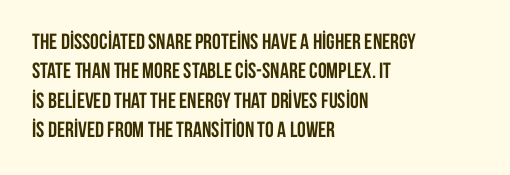
Q: Is the text bold? A: Yes.
Q: Is the text italic (slanted)? A: No, it is upright.
Q: Is the text underlined? A: No.
Q: How is the paragraph aligned? A: Left-aligned.
Q: Is the spacing between letters normal or unusually wide? A: Normal.
Q: Is the spacing between lines tight, normal or loose? A: Normal.
